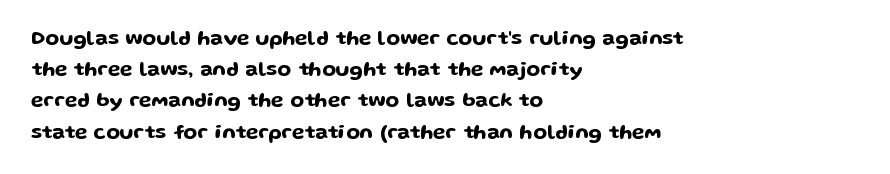
{"italic": "no", "underline": "no", "align": "left", "line_spacing": "normal", "line_spacing_ratio": 1.56, "letter_spacing": "normal", "letter_spacing_em": 0.0, "glyph_px": 20}
